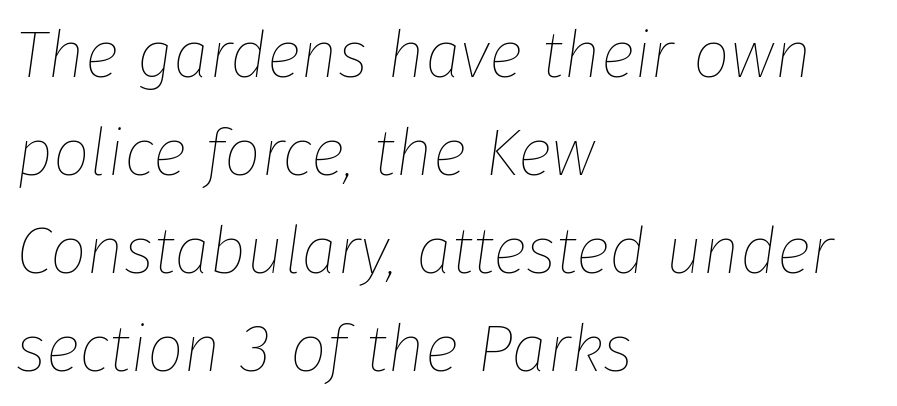
The string is rendered with underlining switched off. The horizontal fit of the characters is conventional and even. Regarding leading, the lines here are spaced in the standard way. Is the stroke heavy? The answer is a plain regular-or-lighter.
